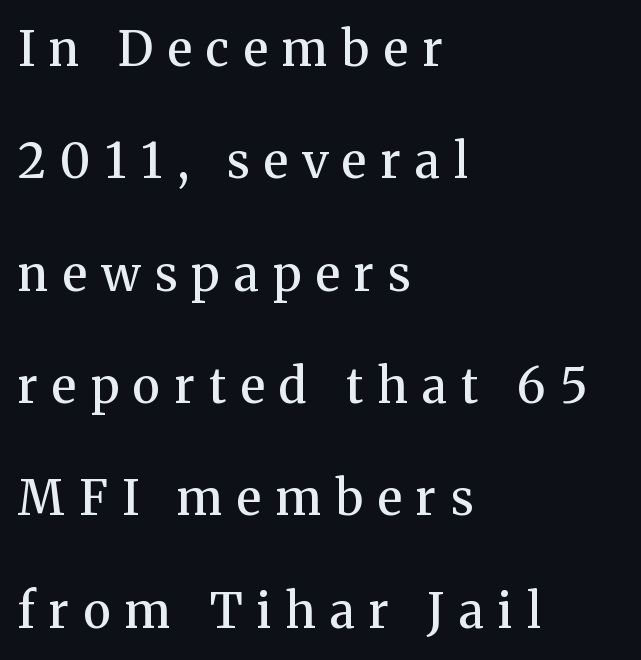
Q: Is the text bold? A: Semi-bold.
Q: Is the text italic (slanted)? A: No, it is upright.
Q: Is the typeface a serif or a sans-serif typeface? A: Serif.
Q: Is the text underlined? A: No.
Q: How is the paragraph aligned? A: Left-aligned.
Q: Is the spacing between letters normal or unusually wide? A: Unusually wide.
Q: Is the spacing between lines tight, normal or loose? A: Loose.
Q: Width (condensed, normal, or wide)? A: Normal.
Q: Stroke contrast? A: Medium.
Q: x-height? A: Medium.
Q: Monospaced? A: No.
